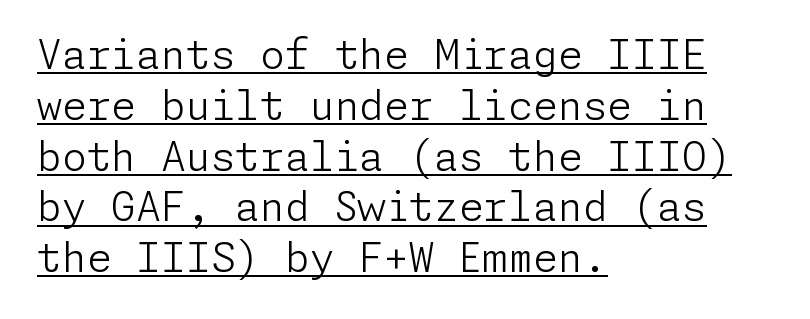
{"serif": "no", "italic": "no", "bold": "no", "weight": "light", "width": "normal", "stroke_contrast": "low", "x_height": "medium", "underline": "yes", "align": "left", "line_spacing": "normal", "line_spacing_ratio": 1.27, "letter_spacing": "normal", "letter_spacing_em": 0.0, "glyph_px": 40}
